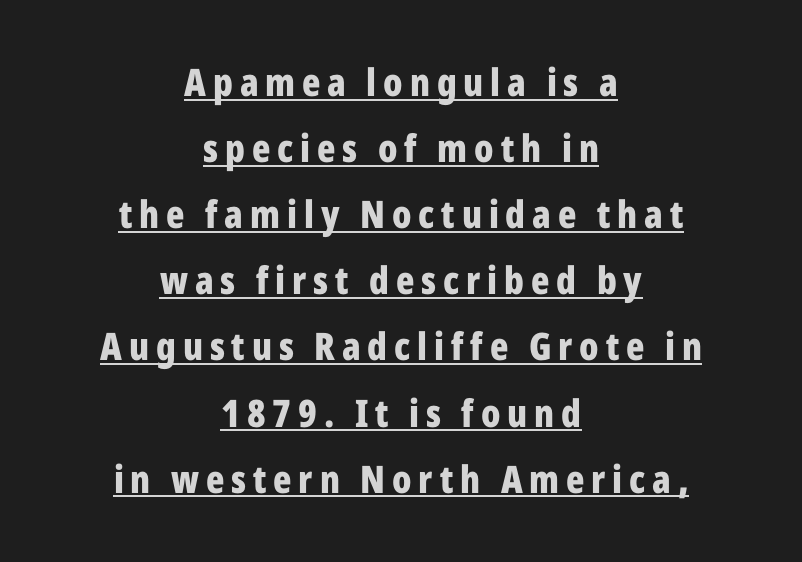
The image shows 38 px bold, condensed sans-serif type, upright; set centered, line spacing 1.74x, underlined; low stroke contrast and a medium x-height.
